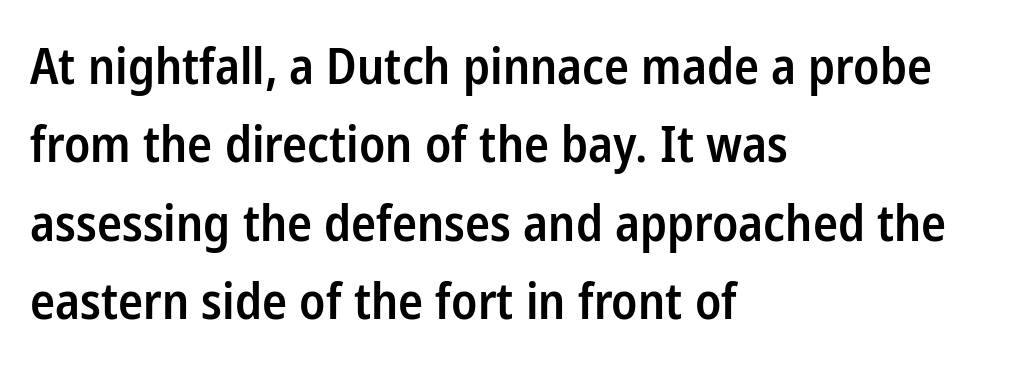
The image shows 50 px semibold, condensed sans-serif type, upright; set left-aligned, normal line spacing (1.57x), normal letter spacing, not underlined; low stroke contrast and a medium x-height.
